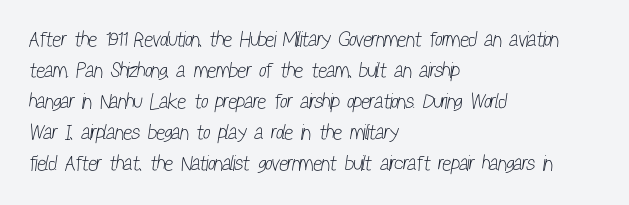
Q: Is the text bold? A: No.
Q: Is the text underlined? A: No.
Q: How is the paragraph aligned? A: Left-aligned.
Q: Is the spacing between letters normal or unusually wide? A: Normal.
Q: Is the spacing between lines tight, normal or loose? A: Normal.
